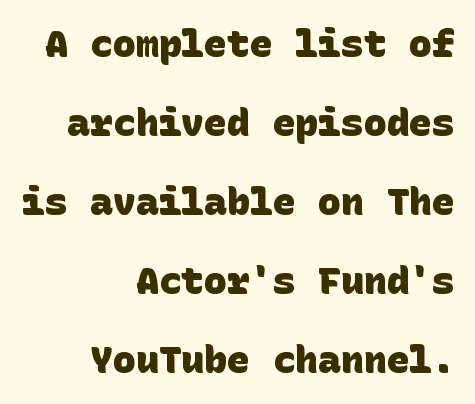
A typesetter would call this zero additional tracking. Horizontally, the lines are justified to the trailing edge only. The space directly below the letters is spotless. The typesetting leans heavy: a genuine bold. Honestly, the rows look like they've been pulled way apart. In terms of letterform style, serifs are entirely absent.
